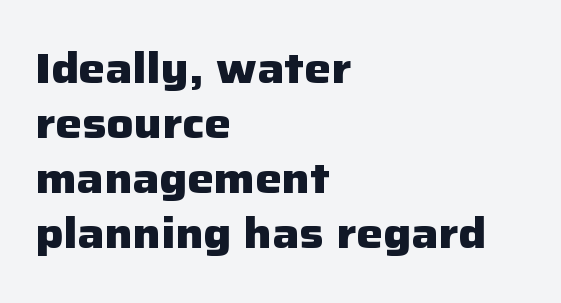
The image shows 42 px heavy sans-serif type, upright; set left-aligned, normal line spacing (1.31x), normal letter spacing, not underlined; low stroke contrast and a medium x-height.
